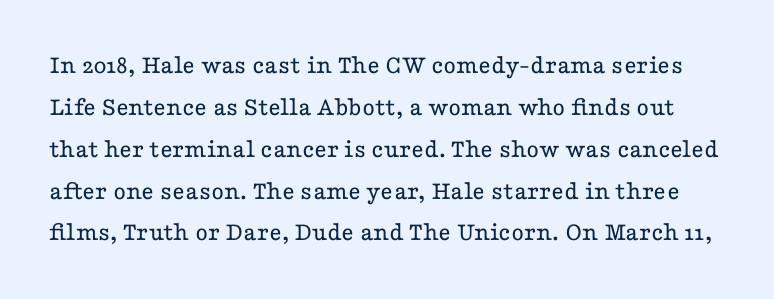
Q: Is the text bold? A: No.
Q: Is the text italic (slanted)? A: No, it is upright.
Q: Is the text underlined? A: No.
Q: Is the spacing between letters normal or unusually wide? A: Normal.
Q: Is the spacing between lines tight, normal or loose? A: Normal.
